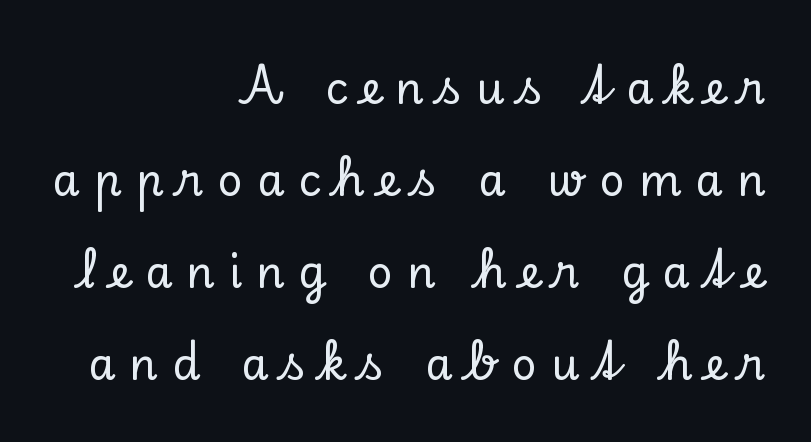
The image shows 44 px text type, upright; set right-aligned, loose line spacing (2.09x), unusually wide letter spacing (+0.32 em), not underlined; low stroke contrast and a small x-height.
